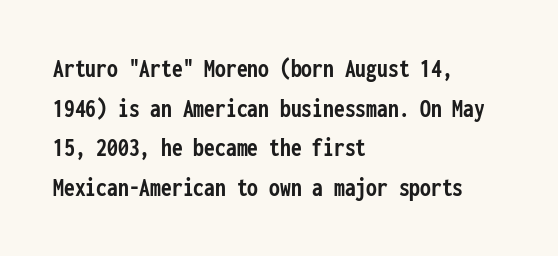
Q: Is the text bold? A: Yes.
Q: Is the text italic (slanted)? A: No, it is upright.
Q: Is the text underlined? A: No.
Q: How is the paragraph aligned? A: Left-aligned.
Q: Is the spacing between letters normal or unusually wide? A: Normal.
Q: Is the spacing between lines tight, normal or loose? A: Normal.
